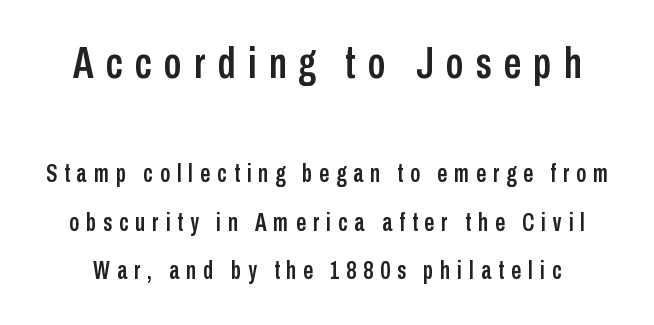
Is this a fixed-width face? No — the glyphs have proportional, varying widths. These lines stand farther apart than default settings would place them. Words appear elongated and porous because spacing is wide. Compare the two chunks: the upper has the greater cap height. The axis of the letterforms is exactly vertical. Does the type have serifs? No, each stem ends abruptly.
